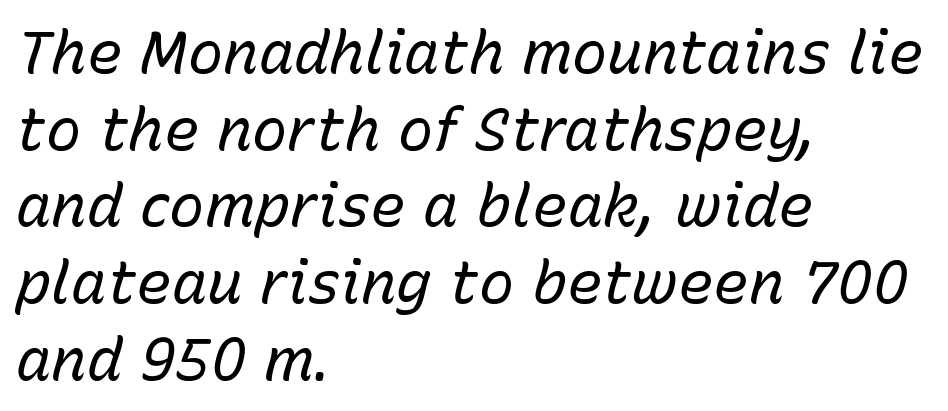
{"italic": "yes", "lean": "right", "slant_degrees": 15, "bold": "no", "weight": "regular", "width": "normal", "stroke_contrast": "low", "x_height": "medium", "monospaced": "no", "underline": "no", "align": "left", "line_spacing": "normal", "line_spacing_ratio": 1.3, "letter_spacing": "normal", "letter_spacing_em": 0.0, "glyph_px": 59}
